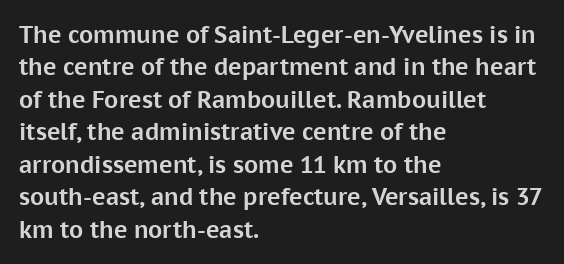
The space directly below the letters is spotless. A dark, heavy texture on the line: the type is bold. Every row of glyphs begins at an identical x-position on the left. Posture: vertical.
